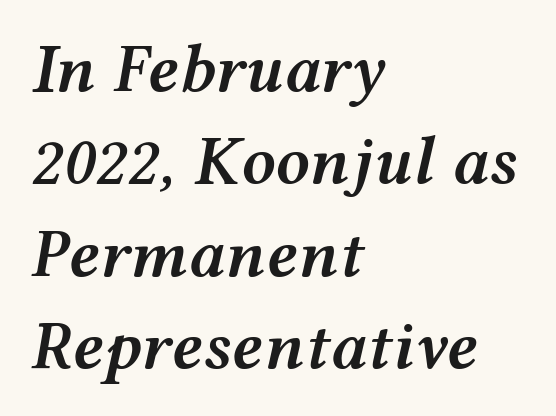
Q: Is the text bold? A: Semi-bold.
Q: Is the text italic (slanted)? A: Yes, it leans right by about 12 degrees.
Q: Is the text underlined? A: No.
Q: How is the paragraph aligned? A: Left-aligned.
Q: Is the spacing between letters normal or unusually wide? A: Normal.
Q: Is the spacing between lines tight, normal or loose? A: Normal.
Q: Width (condensed, normal, or wide)? A: Wide.
Q: Stroke contrast? A: Medium.
Q: x-height? A: Medium.
Q: Monospaced? A: No.
